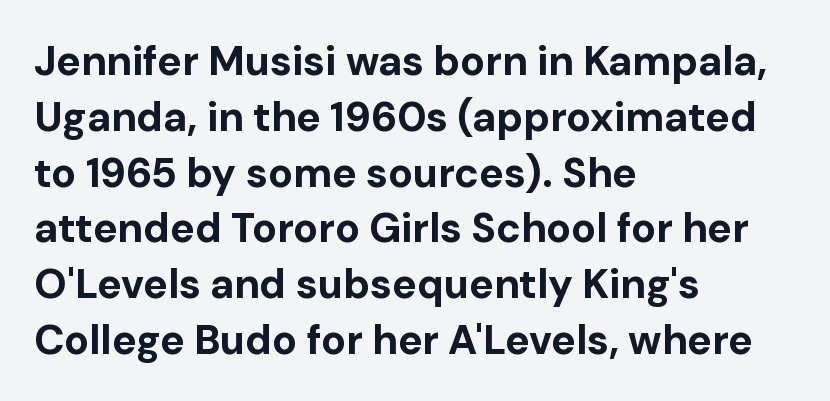
The strip under each line holds only bare page. When letters stand straight like this, we call the style roman or upright. Line beginnings align vertically; line endings do not. These lines sit exactly where default settings would place them. Short note: letters normally spaced.
